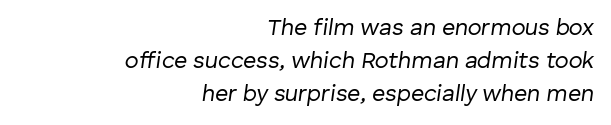
All the whitespace from short lines collects on the left. The baseline area is clear. The letterforms sit at book weight or below. Quick note: interline space is typical. Compared with ordinary roman type, these characters are visibly tilted.
